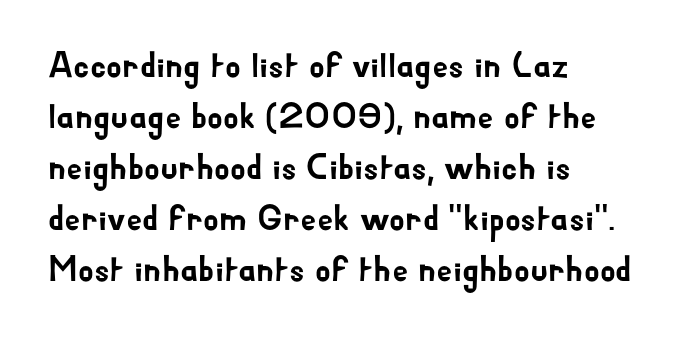
Q: Is the text italic (slanted)? A: No, it is upright.
Q: Is the typeface a serif or a sans-serif typeface? A: Sans-serif.
Q: Is the text underlined? A: No.
Q: How is the paragraph aligned? A: Left-aligned.
Q: Is the spacing between letters normal or unusually wide? A: Normal.
Q: Is the spacing between lines tight, normal or loose? A: Normal.
Q: Width (condensed, normal, or wide)? A: Normal.
Q: Stroke contrast? A: Low.
Q: x-height? A: Small.
Q: Monospaced? A: No.
